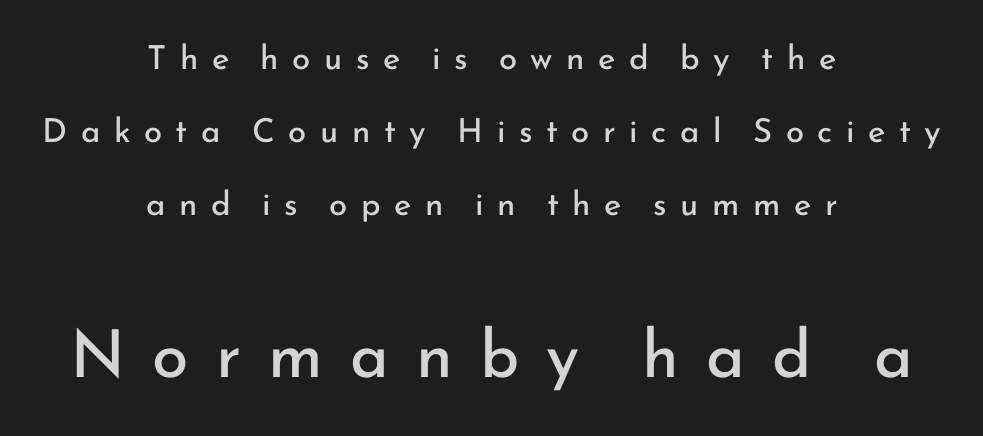
Stems here are at most as thick as an everyday book face. Look at the glyph heights: the lower group is clearly the bigger setting. Is there much room between lines? Yes — plenty of vertical air separates them. Caption: expanded tracking, letters set apart.
